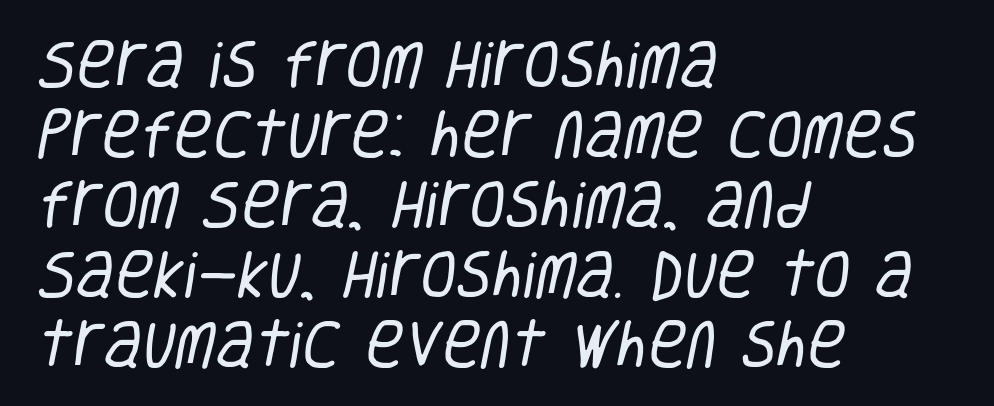
Q: Is the text bold? A: No.
Q: Is the typeface a serif or a sans-serif typeface? A: Sans-serif.
Q: Is the text underlined? A: No.
Q: How is the paragraph aligned? A: Left-aligned.
Q: Is the spacing between letters normal or unusually wide? A: Normal.
Q: Is the spacing between lines tight, normal or loose? A: Normal.
Q: Width (condensed, normal, or wide)? A: Condensed.
Q: Stroke contrast? A: Low.
Q: x-height? A: Large.
Q: Monospaced? A: No.
